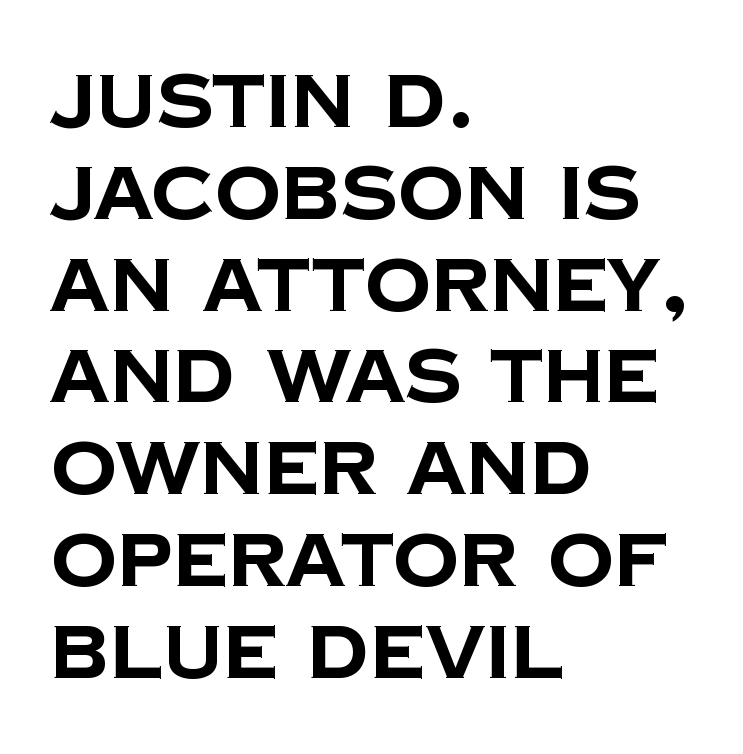
The image shows 74 px bold sans-serif type; set left-aligned, line spacing 1.24x, normal letter spacing, not underlined; low stroke contrast and a large x-height.
